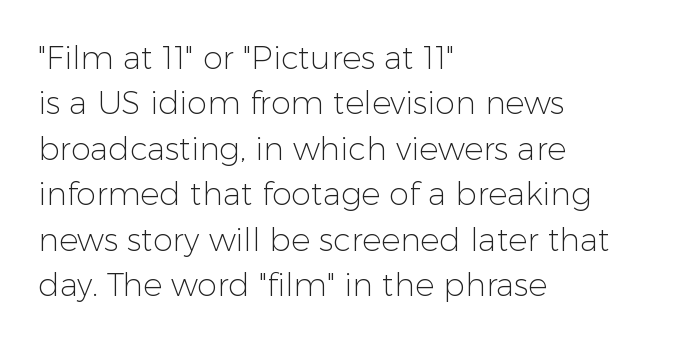
Decoration check: the copy has no underline. The rows are spaced the way most documents space them. Heft: none added — not bold. A roman cut, with each character standing at attention.
